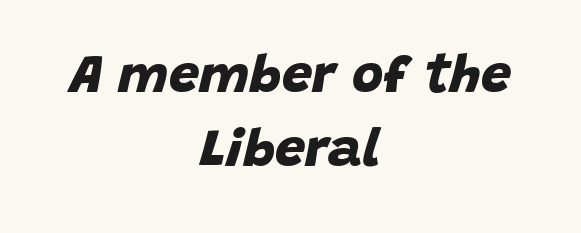
The image shows 54 px bold sans-serif type; set centered, normal line spacing (1.37x), normal letter spacing, not underlined; low stroke contrast and a large x-height.
